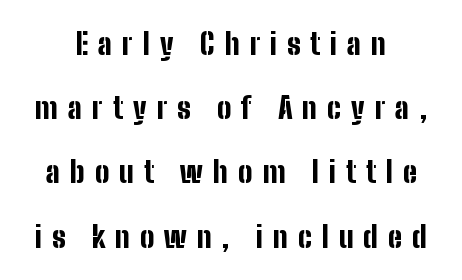
The image shows 30 px bold, condensed sans-serif type, upright; set centered, loose line spacing (2.14x), unusually wide letter spacing (+0.33 em), not underlined; low stroke contrast and a medium x-height.
